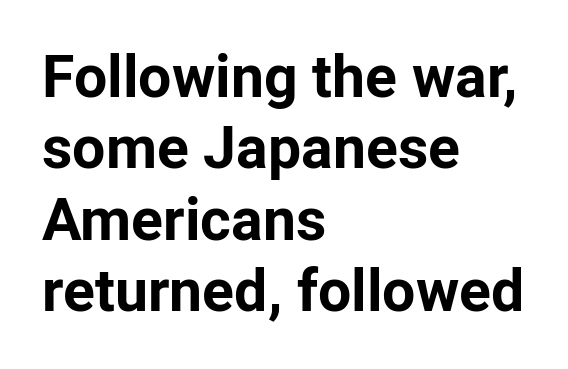
The image shows 59 px bold sans-serif type, upright; set left-aligned, line spacing 1.21x, normal letter spacing, not underlined; low stroke contrast and a medium x-height.
